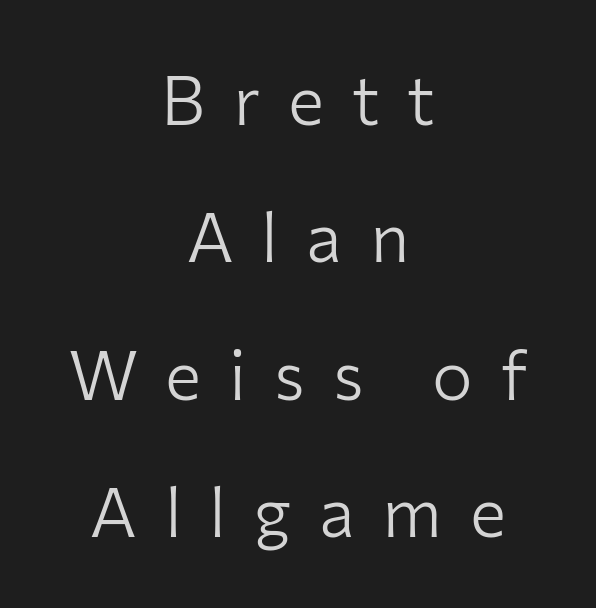
Designer's note — italics off, roman on. Weight: regular or lighter. Each letter keeps its own natural width here, so spacing adapts to shape. Here the glyphs are tracked loosely, breaking word shapes into spaced letters. You could fit nearly another row in the gap between these rows. Casual observation: everything's sitting right in the middle.
